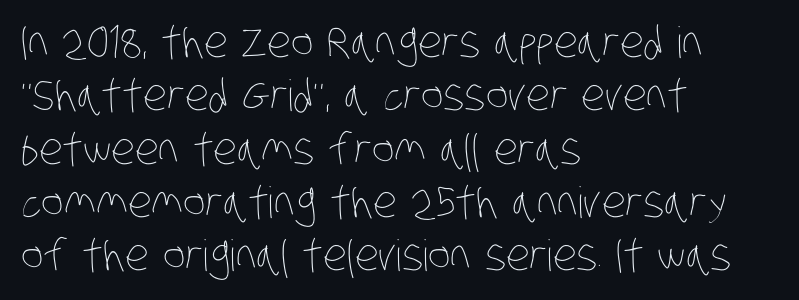
{"bold": "no", "weight": "thin", "width": "condensed", "stroke_contrast": "low", "x_height": "large", "monospaced": "no", "underline": "no", "align": "left", "line_spacing_ratio": 1.24, "letter_spacing": "normal", "letter_spacing_em": 0.0, "glyph_px": 43}
